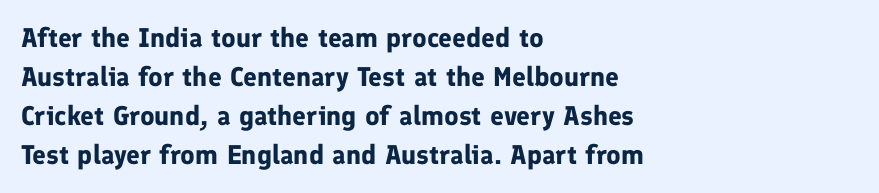
The image shows 27 px bold type, upright; set left-aligned, normal line spacing (1.45x), normal letter spacing, not underlined.
